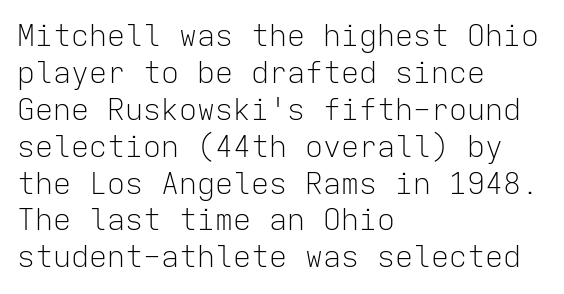
Q: Is the text bold? A: No.
Q: Is the text italic (slanted)? A: No, it is upright.
Q: Is the typeface a serif or a sans-serif typeface? A: Sans-serif.
Q: Is the text underlined? A: No.
Q: How is the paragraph aligned? A: Left-aligned.
Q: Is the spacing between letters normal or unusually wide? A: Normal.
Q: Width (condensed, normal, or wide)? A: Normal.
Q: Stroke contrast? A: Low.
Q: x-height? A: Medium.
Q: Monospaced? A: Yes.
